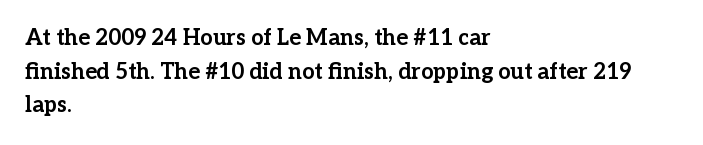
The image shows 22 px bold type, upright; set left-aligned, normal line spacing (1.53x), normal letter spacing, not underlined.
